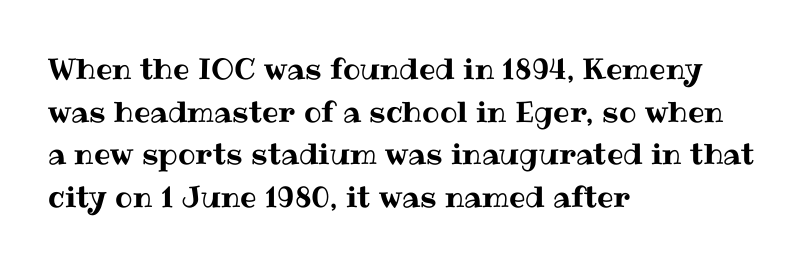
The face used here is rendered with its standard letterfit. Lines of text with bare space underneath. When letters stand straight like this, we call the style roman or upright. The passage shown is typed in a proportional face where columns would drift. Caption: multi-line text, flush left, ragged right.
